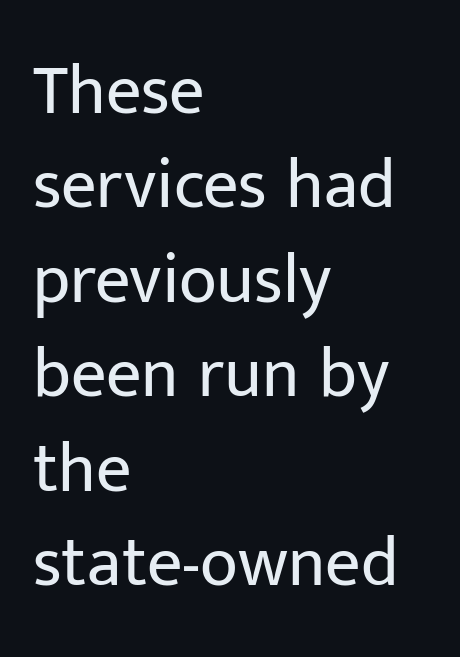
The image shows 70 px regular-weight sans-serif type, upright; set left-aligned, normal line spacing (1.35x), normal letter spacing, not underlined; low stroke contrast and a medium x-height.
